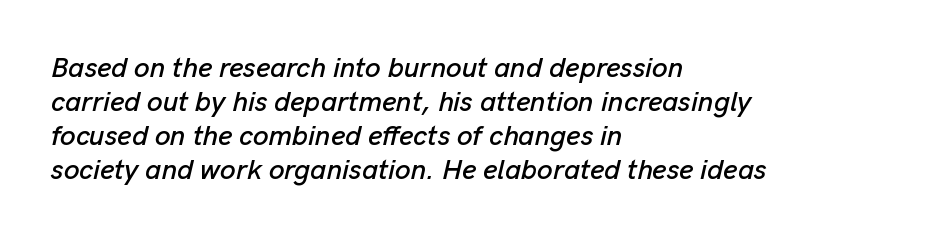
{"italic": "yes", "lean": "right", "slant_degrees": 13, "width": "normal", "stroke_contrast": "low", "x_height": "medium", "monospaced": "no", "underline": "no", "align": "left", "line_spacing_ratio": 1.22, "letter_spacing": "normal", "letter_spacing_em": 0.0, "glyph_px": 28}
